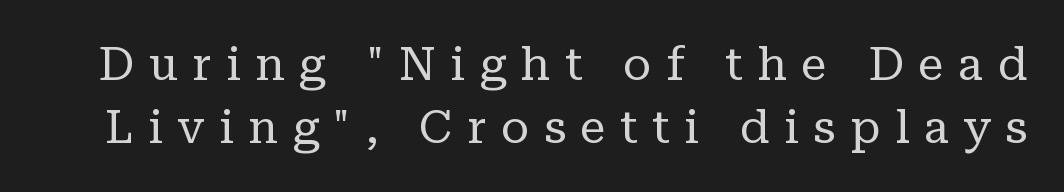
{"serif": "yes", "italic": "no", "bold": "no", "weight": "regular", "width": "normal", "stroke_contrast": "low", "x_height": "medium", "monospaced": "no", "underline": "no", "line_spacing": "normal", "line_spacing_ratio": 1.36, "letter_spacing": "wide", "letter_spacing_em": 0.32, "glyph_px": 46}
